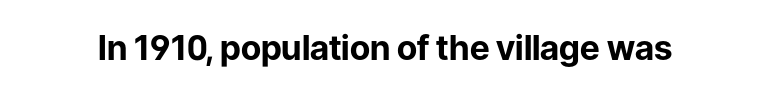
Q: Is the text bold? A: Yes.
Q: Is the text italic (slanted)? A: No, it is upright.
Q: Is the typeface a serif or a sans-serif typeface? A: Sans-serif.
Q: Is the text underlined? A: No.
Q: Is the spacing between letters normal or unusually wide? A: Normal.
Q: Width (condensed, normal, or wide)? A: Normal.
Q: Stroke contrast? A: Low.
Q: x-height? A: Medium.
Q: Monospaced? A: No.
